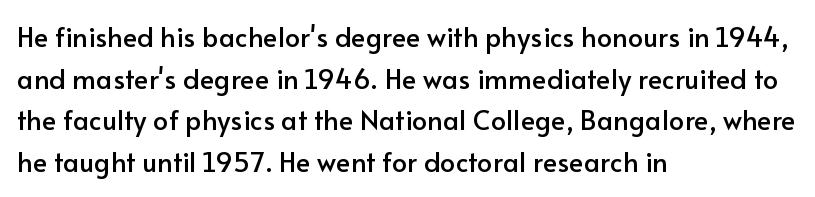
The image shows 27 px text type, upright; set left-aligned, normal line spacing (1.54x), normal letter spacing, not underlined.
